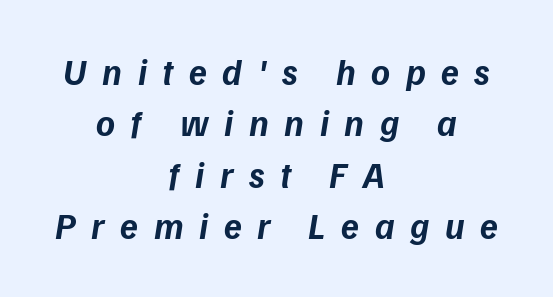
The image shows 36 px bold sans-serif type; set centered, normal line spacing (1.43x), unusually wide letter spacing (+0.43 em), not underlined; low stroke contrast and a medium x-height.
